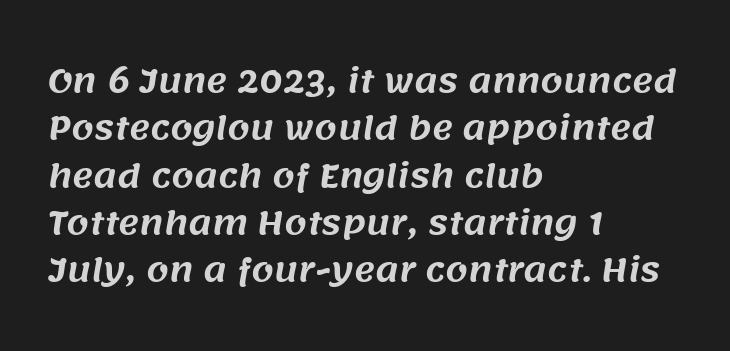
Q: Is the typeface a serif or a sans-serif typeface? A: Sans-serif.
Q: Is the text underlined? A: No.
Q: How is the paragraph aligned? A: Left-aligned.
Q: Is the spacing between letters normal or unusually wide? A: Normal.
Q: Is the spacing between lines tight, normal or loose? A: Normal.
Q: Width (condensed, normal, or wide)? A: Normal.
Q: Stroke contrast? A: Medium.
Q: x-height? A: Large.
Q: Monospaced? A: No.
